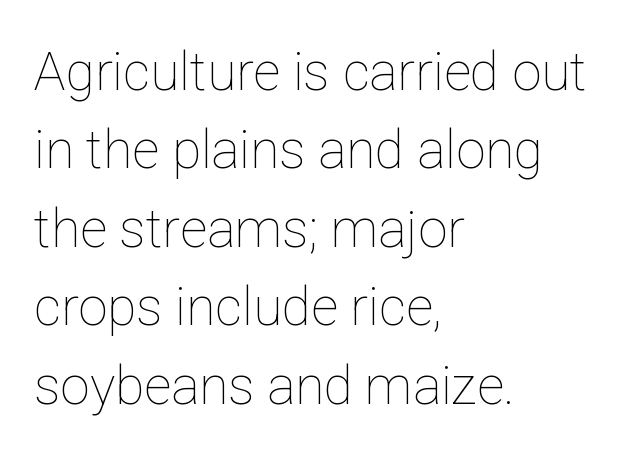
The image shows 53 px thin type, upright; set left-aligned, normal line spacing (1.48x), normal letter spacing, not underlined; low stroke contrast and a medium x-height.
